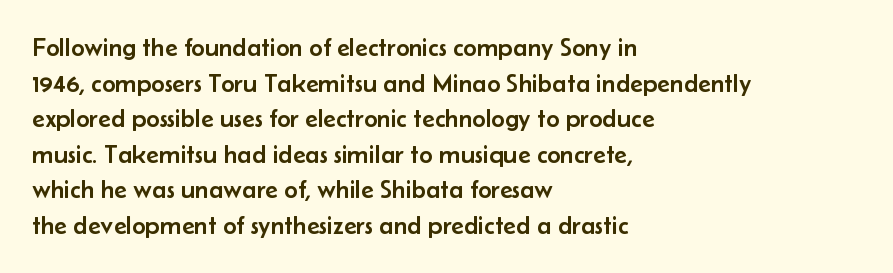
Compared with a centered layout, this one pins lines to the left instead. These lines were composed using upright roman letters. The type is set solid horizontally, with unmodified tracking. Vertical spacing — default. A bare baseline throughout the passage.
